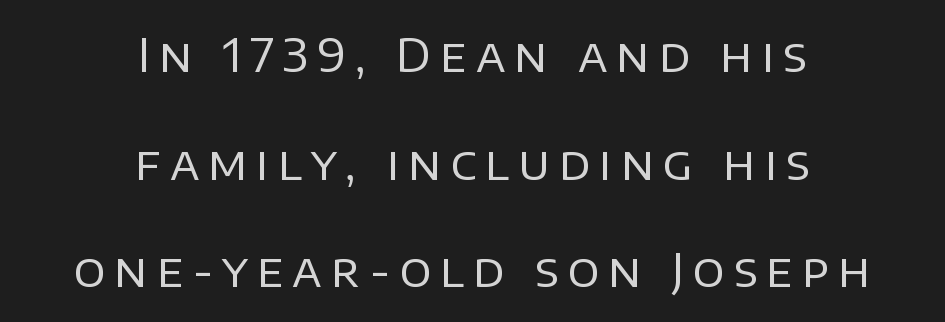
{"serif": "no", "italic": "no", "bold": "no", "weight": "regular", "width": "normal", "stroke_contrast": "low", "x_height": "large", "monospaced": "no", "underline": "no", "align": "center", "line_spacing": "loose", "line_spacing_ratio": 2.29, "glyph_px": 47}
